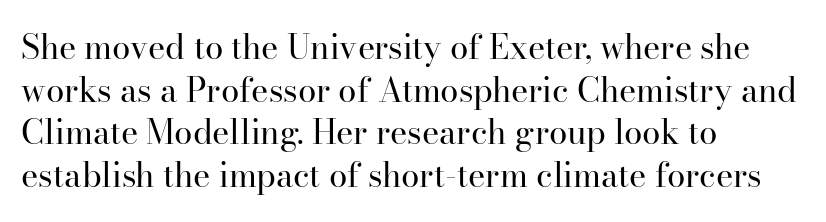
Q: Is the text bold? A: No.
Q: Is the text italic (slanted)? A: No, it is upright.
Q: Is the typeface a serif or a sans-serif typeface? A: Serif.
Q: Is the text underlined? A: No.
Q: How is the paragraph aligned? A: Left-aligned.
Q: Is the spacing between letters normal or unusually wide? A: Normal.
Q: Is the spacing between lines tight, normal or loose? A: Normal.
Q: Width (condensed, normal, or wide)? A: Normal.
Q: Stroke contrast? A: High.
Q: x-height? A: Small.
Q: Monospaced? A: No.
